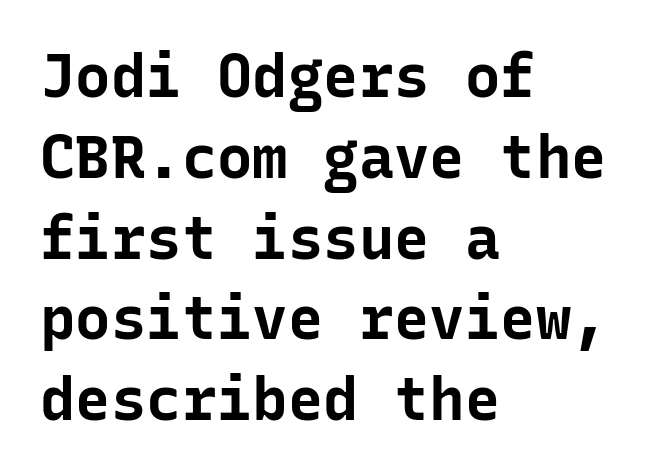
Strokes here are thick enough to call this a true bold. This rendering employs a face without finishing strokes, i.e., a sans-serif. The strip under each line holds only bare page. Reading down the column, the eye jumps a familiar distance to each next line.
